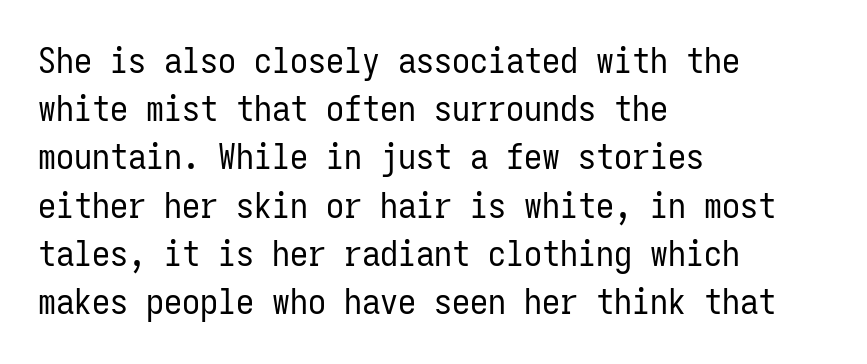
The image shows 36 px regular-weight, condensed sans-serif type, upright, monospaced; set left-aligned, normal line spacing (1.34x), normal letter spacing, not underlined; low stroke contrast and a medium x-height.
